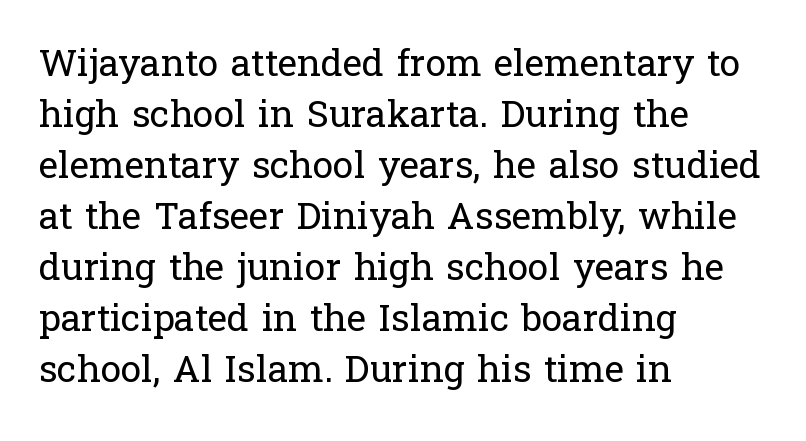
The lettering holds an erect, upright posture throughout. Here the glyphs are tracked normally, forming tight word shapes. The typesetting does not lean heavy: it is not bold. Rows of type keep a routine distance in the vertical direction. These lines are composed in type with serifs. The paragraph has a hard left edge and a soft right edge.
